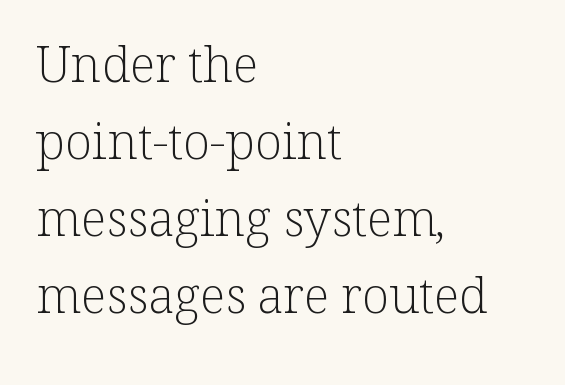
Q: Is the text bold? A: No.
Q: Is the text italic (slanted)? A: No, it is upright.
Q: Is the typeface a serif or a sans-serif typeface? A: Serif.
Q: Is the text underlined? A: No.
Q: How is the paragraph aligned? A: Left-aligned.
Q: Is the spacing between letters normal or unusually wide? A: Normal.
Q: Is the spacing between lines tight, normal or loose? A: Normal.
Q: Width (condensed, normal, or wide)? A: Normal.
Q: Stroke contrast? A: Low.
Q: x-height? A: Medium.
Q: Monospaced? A: No.
